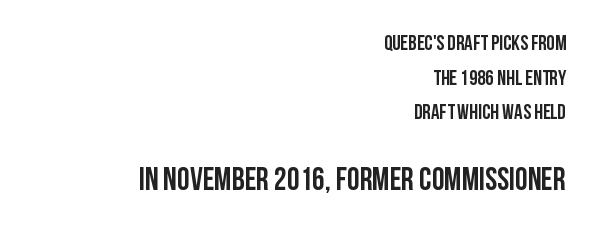
Q: Is the text italic (slanted)? A: No, it is upright.
Q: Is the typeface a serif or a sans-serif typeface? A: Sans-serif.
Q: Is the text underlined? A: No.
Q: How is the paragraph aligned? A: Right-aligned.
Q: Is the spacing between letters normal or unusually wide? A: Normal.
Q: Is the spacing between lines tight, normal or loose? A: Normal.
Q: Which block of text is set in a larger size, the first (top) or the second (bottom)? A: The second (bottom) one.
Q: Width (condensed, normal, or wide)? A: Condensed.
Q: Stroke contrast? A: Low.
Q: x-height? A: Large.
Q: Monospaced? A: No.
